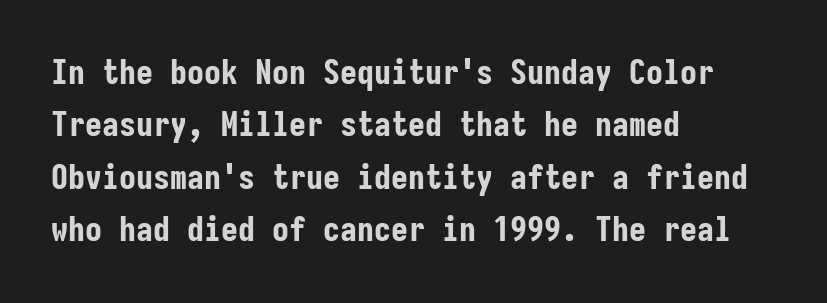
A bare baseline throughout the passage. Line starts are locked; line ends wander. Note the uniform advance width — an 'i' takes as much space as an 'm'. If you drew a line through each stem, it would be perfectly vertical.
